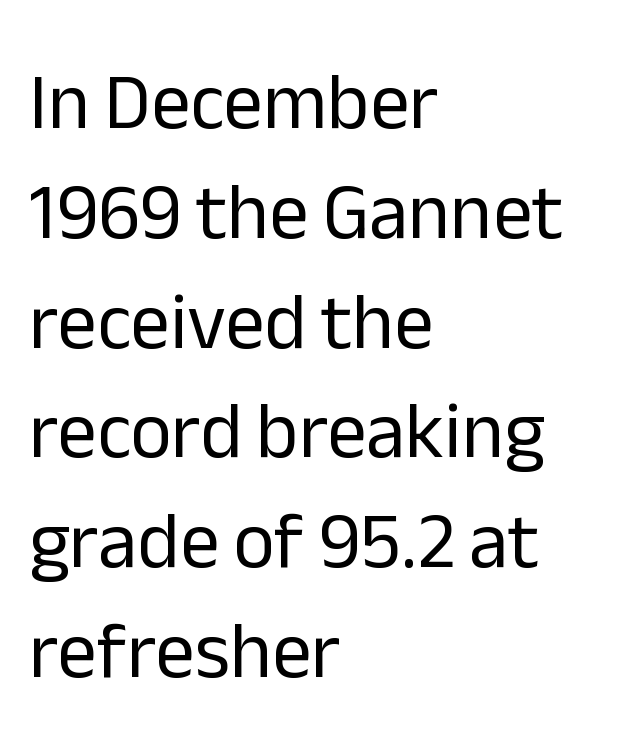
{"serif": "no", "italic": "no", "bold": "no", "weight": "regular", "width": "normal", "stroke_contrast": "low", "x_height": "medium", "monospaced": "no", "underline": "no", "align": "left", "line_spacing": "normal", "line_spacing_ratio": 1.39, "letter_spacing": "normal", "letter_spacing_em": 0.0, "glyph_px": 79}
